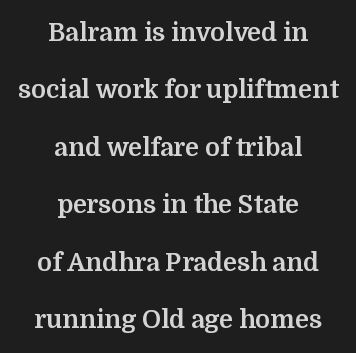
The image shows 25 px bold type, upright; set centered, loose line spacing (2.3x), normal letter spacing, not underlined.
